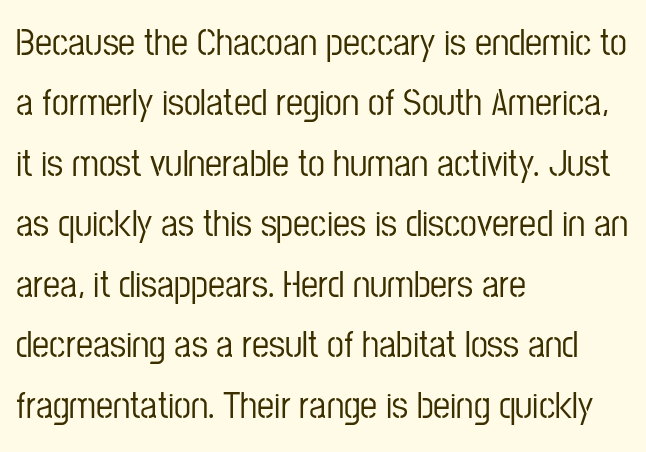
The image shows 38 px condensed sans-serif type, upright; set left-aligned, normal line spacing (1.59x), normal letter spacing, not underlined; low stroke contrast and a medium x-height.
